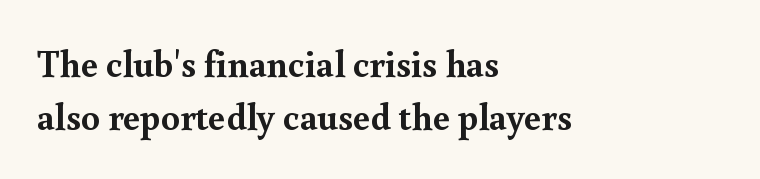
Q: Is the text bold? A: Yes.
Q: Is the text italic (slanted)? A: No, it is upright.
Q: Is the typeface a serif or a sans-serif typeface? A: Serif.
Q: Is the text underlined? A: No.
Q: How is the paragraph aligned? A: Left-aligned.
Q: Is the spacing between letters normal or unusually wide? A: Normal.
Q: Is the spacing between lines tight, normal or loose? A: Normal.
Q: Width (condensed, normal, or wide)? A: Normal.
Q: x-height? A: Small.
Q: Monospaced? A: No.
